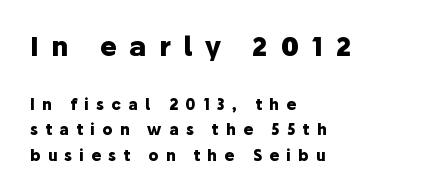
Q: Is the text bold? A: Yes.
Q: Is the text italic (slanted)? A: No, it is upright.
Q: Is the text underlined? A: No.
Q: How is the paragraph aligned? A: Left-aligned.
Q: Is the spacing between letters normal or unusually wide? A: Unusually wide.
Q: Is the spacing between lines tight, normal or loose? A: Normal.
Q: Which block of text is set in a larger size, the first (top) or the second (bottom)? A: The first (top) one.
